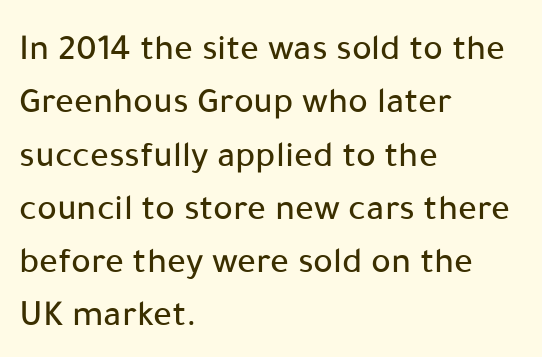
{"serif": "no", "italic": "no", "width": "normal", "stroke_contrast": "low", "x_height": "medium", "monospaced": "no", "underline": "no", "align": "left", "line_spacing": "normal", "line_spacing_ratio": 1.44, "letter_spacing": "normal", "letter_spacing_em": 0.0, "glyph_px": 37}
